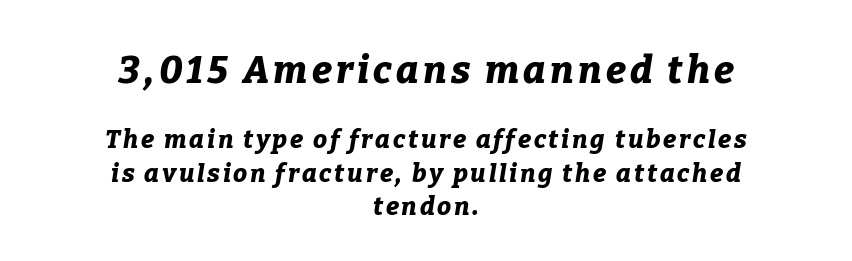
The image shows 38 px bold type, italic (leaning right); set centered, normal line spacing (1.34x), not underlined; the first (top) block is 1.52x larger; low stroke contrast and a medium x-height.
